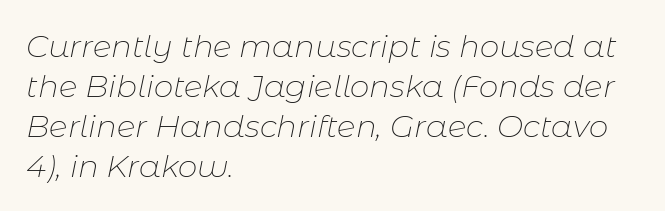
The image shows 31 px thin type, italic (leaning right); set left-aligned, normal line spacing (1.29x), normal letter spacing, not underlined; low stroke contrast and a medium x-height.
